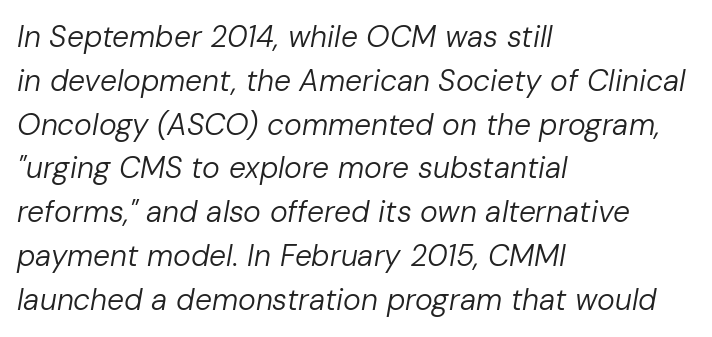
{"italic": "yes", "lean": "right", "slant_degrees": 10, "bold": "no", "weight": "regular", "width": "normal", "stroke_contrast": "low", "x_height": "medium", "monospaced": "no", "underline": "no", "align": "left", "line_spacing": "normal", "line_spacing_ratio": 1.46, "letter_spacing": "normal", "letter_spacing_em": 0.0, "glyph_px": 30}
